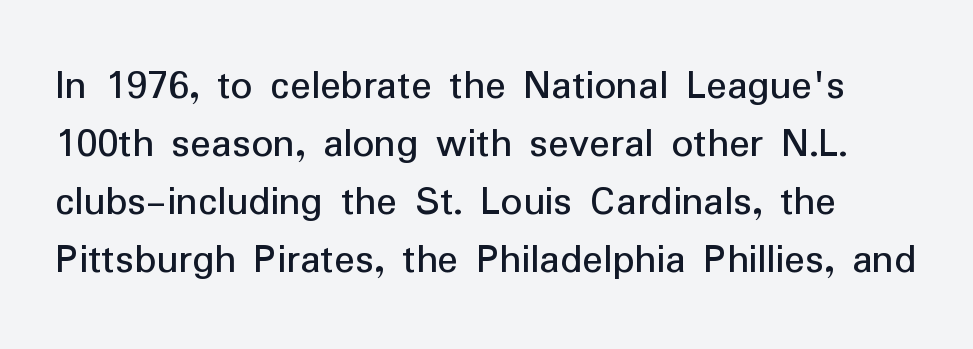
{"serif": "no", "italic": "no", "bold": "no", "weight": "regular", "width": "normal", "stroke_contrast": "low", "x_height": "medium", "monospaced": "no", "underline": "no", "line_spacing": "normal", "line_spacing_ratio": 1.35, "letter_spacing": "normal", "letter_spacing_em": 0.0, "glyph_px": 43}
